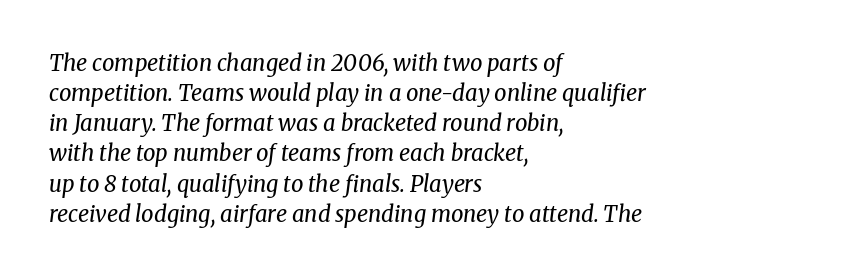
{"italic": "yes", "lean": "right", "slant_degrees": 8, "bold": "no", "underline": "no", "align": "left", "line_spacing": "normal", "line_spacing_ratio": 1.37, "letter_spacing": "normal", "letter_spacing_em": 0.0, "glyph_px": 22}
